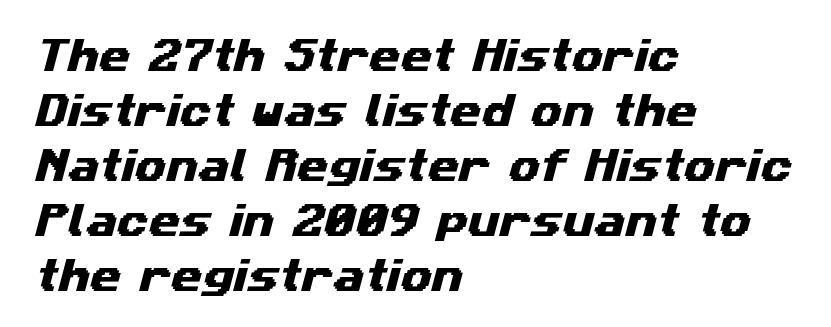
{"serif": "no", "width": "wide", "stroke_contrast": "medium", "x_height": "medium", "monospaced": "no", "underline": "no", "align": "left", "line_spacing": "normal", "line_spacing_ratio": 1.53, "letter_spacing": "normal", "letter_spacing_em": 0.0, "glyph_px": 36}
